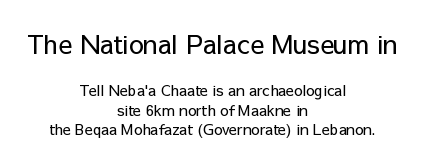
The image shows 26 px text type, upright; set centered, normal line spacing (1.29x), normal letter spacing, not underlined; the first (top) block is 1.73x larger.
